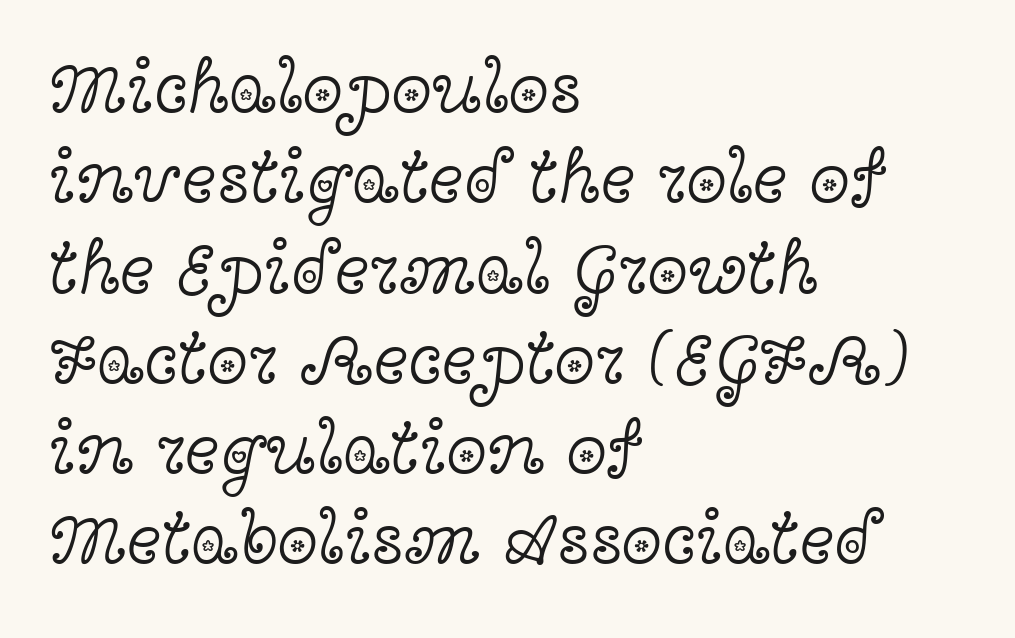
{"serif": "yes", "italic": "no", "bold": "no", "weight": "light", "width": "wide", "x_height": "medium", "monospaced": "no", "underline": "no", "align": "left", "line_spacing_ratio": 1.22, "letter_spacing": "normal", "letter_spacing_em": 0.0, "glyph_px": 74}
